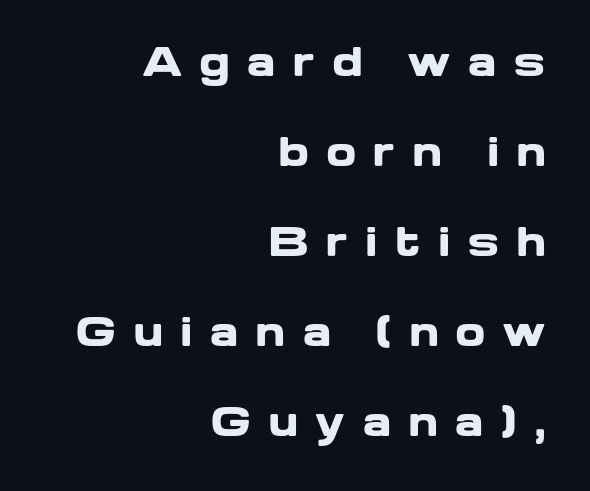
The image shows 39 px heavy, wide sans-serif type, upright; set right-aligned, loose line spacing (2.31x), unusually wide letter spacing (+0.42 em), not underlined; low stroke contrast and a medium x-height.
